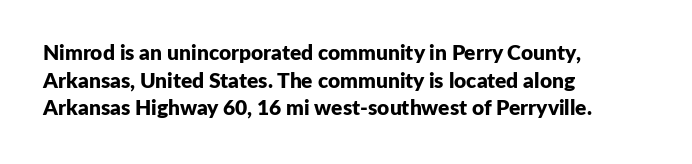
Normally led — the rows are evenly, conventionally spaced. Caption: standard tracking, unaltered. Check the space under the baseline: it is left empty. This sample is left-justified, so line endings fall wherever the words run out. These lines were composed using upright roman letters.
